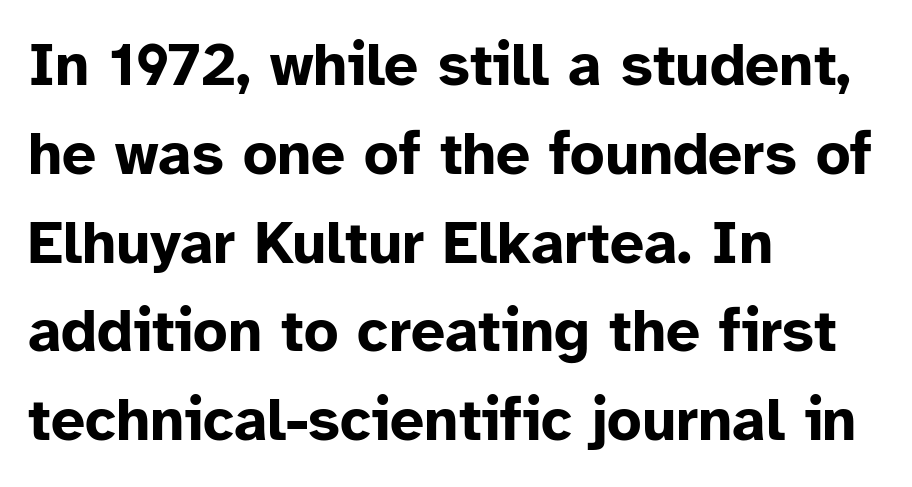
The image shows 60 px bold sans-serif type, upright; set left-aligned, normal line spacing (1.48x), normal letter spacing, not underlined; low stroke contrast and a medium x-height.
